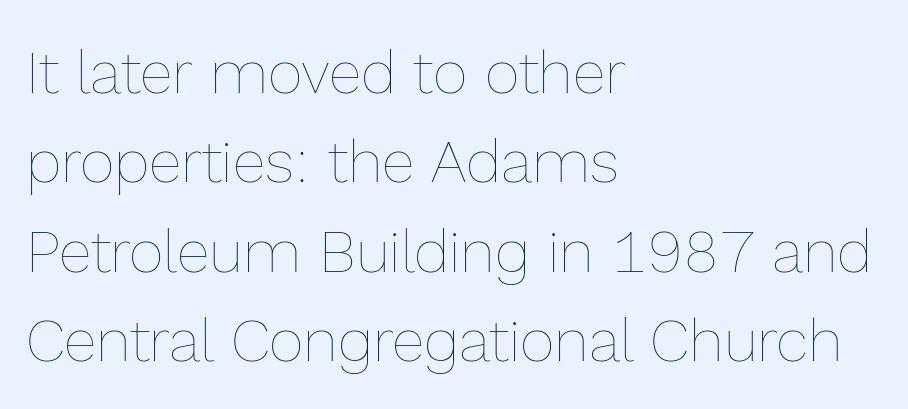
The image shows 60 px thin type, upright; set left-aligned, normal line spacing (1.49x), normal letter spacing, not underlined; a medium x-height.
